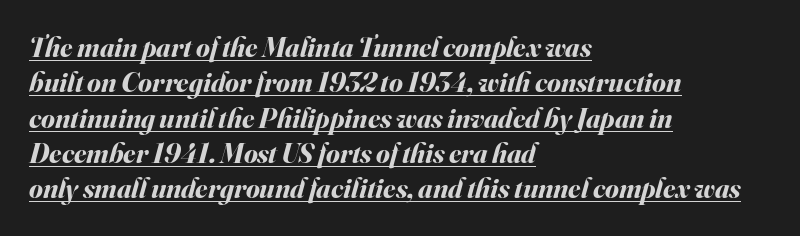
The whole block is typeset with a tilt. The lines sit at an ordinary, default distance from one another. The ragged edge is on the right, which tells us the setting is flush left. The specimen includes a rule beneath the text block's lines.
